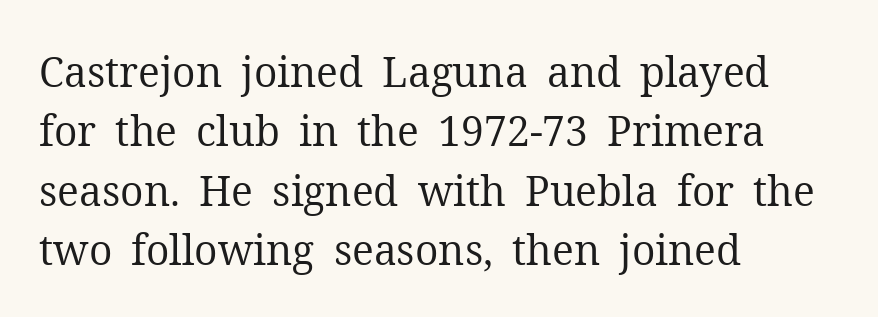
Q: Is the text bold? A: No.
Q: Is the text italic (slanted)? A: No, it is upright.
Q: Is the typeface a serif or a sans-serif typeface? A: Serif.
Q: Is the text underlined? A: No.
Q: How is the paragraph aligned? A: Left-aligned.
Q: Is the spacing between letters normal or unusually wide? A: Normal.
Q: Is the spacing between lines tight, normal or loose? A: Normal.
Q: Width (condensed, normal, or wide)? A: Normal.
Q: Stroke contrast? A: Medium.
Q: x-height? A: Medium.
Q: Monospaced? A: No.
